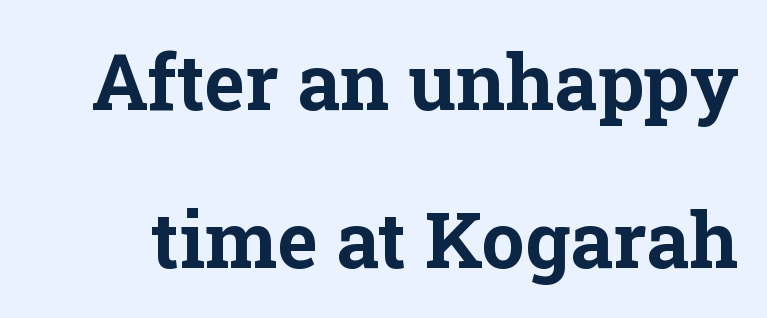
Q: Is the text bold? A: Yes.
Q: Is the text italic (slanted)? A: No, it is upright.
Q: Is the typeface a serif or a sans-serif typeface? A: Serif.
Q: Is the text underlined? A: No.
Q: Is the spacing between letters normal or unusually wide? A: Normal.
Q: Is the spacing between lines tight, normal or loose? A: Loose.
Q: Width (condensed, normal, or wide)? A: Normal.
Q: Stroke contrast? A: Low.
Q: x-height? A: Medium.
Q: Monospaced? A: No.
